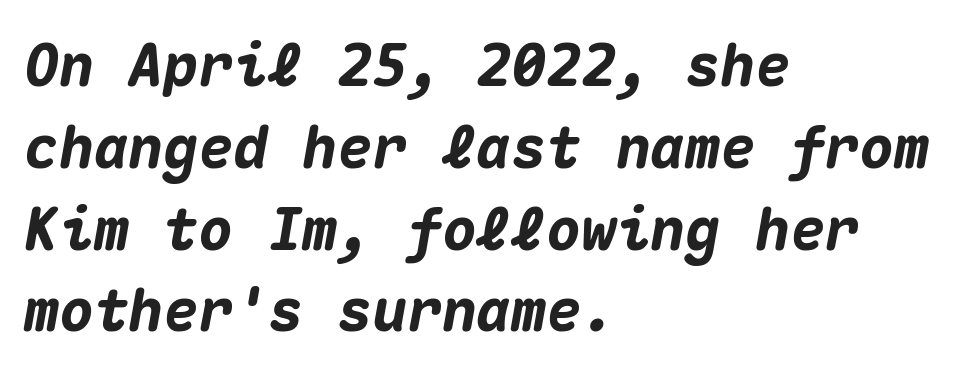
You could count columns in this text — the font is strictly monospaced. Nothing unusual about the tracking: characters are spaced as the font intends. Layout note: lines flush left. No word sits above an underline.
